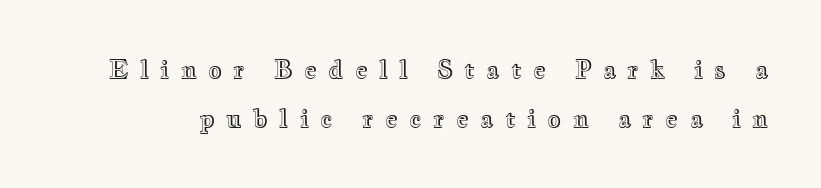
{"italic": "no", "underline": "no", "line_spacing": "loose", "line_spacing_ratio": 2.03, "letter_spacing": "wide", "letter_spacing_em": 0.47, "glyph_px": 24}
